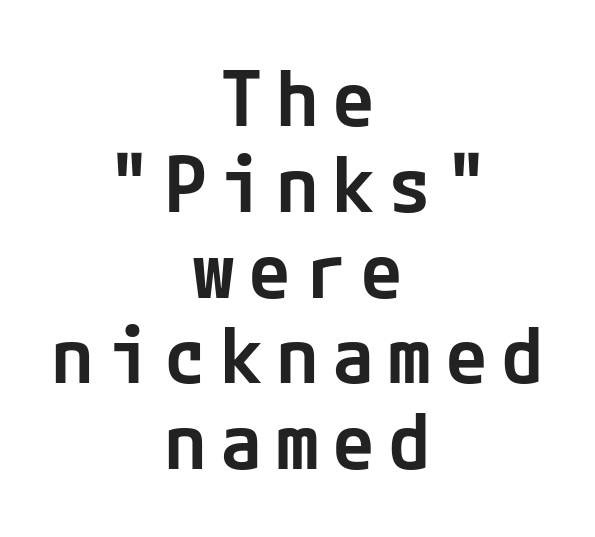
{"serif": "no", "italic": "no", "bold": "semi", "weight": "semibold", "width": "normal", "stroke_contrast": "low", "x_height": "medium", "underline": "no", "align": "center", "line_spacing": "tight", "line_spacing_ratio": 1.1, "glyph_px": 78}
